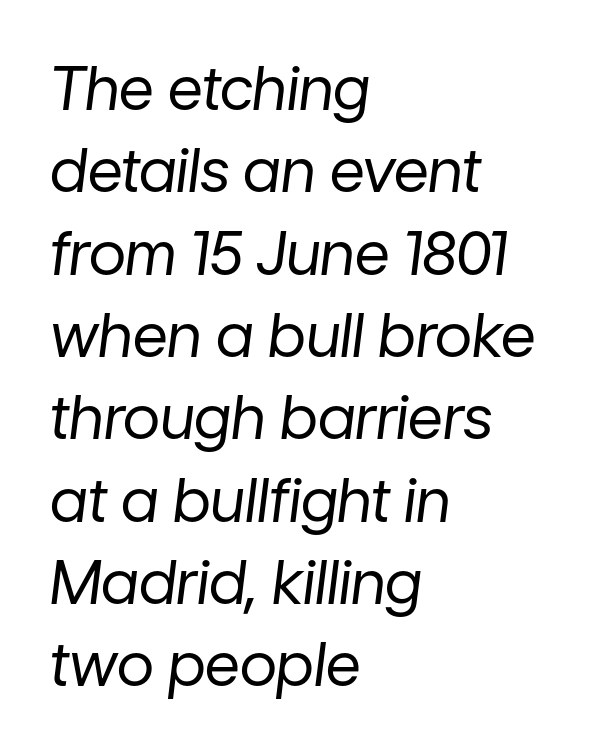
Q: Is the text bold? A: No.
Q: Is the text italic (slanted)? A: Yes, it leans right by about 7 degrees.
Q: Is the text underlined? A: No.
Q: How is the paragraph aligned? A: Left-aligned.
Q: Is the spacing between letters normal or unusually wide? A: Normal.
Q: Is the spacing between lines tight, normal or loose? A: Normal.
Q: Width (condensed, normal, or wide)? A: Normal.
Q: Stroke contrast? A: Low.
Q: x-height? A: Medium.
Q: Monospaced? A: No.
